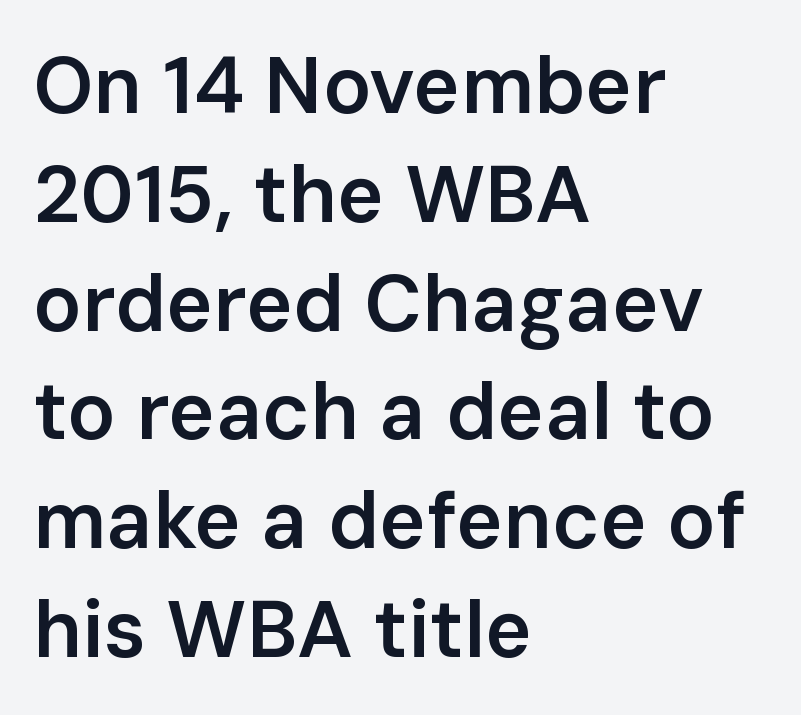
The image shows 80 px semibold sans-serif type, upright; set left-aligned, normal line spacing (1.36x), normal letter spacing, not underlined; low stroke contrast and a medium x-height.
